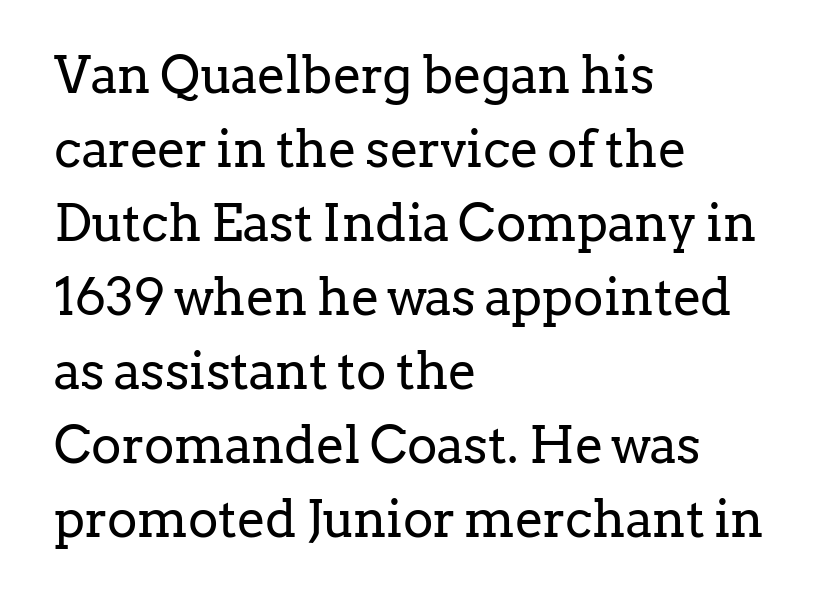
{"serif": "yes", "italic": "no", "bold": "no", "weight": "regular", "width": "normal", "stroke_contrast": "low", "x_height": "medium", "monospaced": "no", "underline": "no", "align": "left", "line_spacing": "normal", "line_spacing_ratio": 1.45, "letter_spacing": "normal", "letter_spacing_em": 0.0, "glyph_px": 51}
